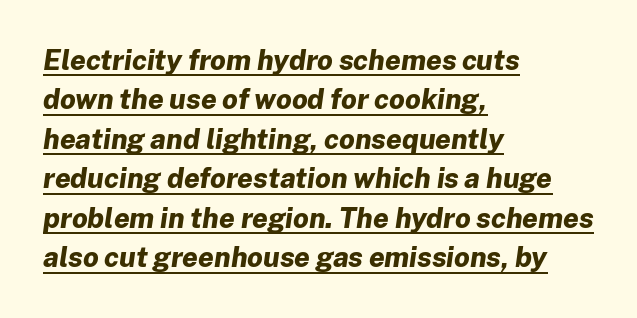
The image shows 28 px bold type, italic (leaning right); set left-aligned, normal line spacing (1.41x), normal letter spacing, underlined; low stroke contrast and a medium x-height.
